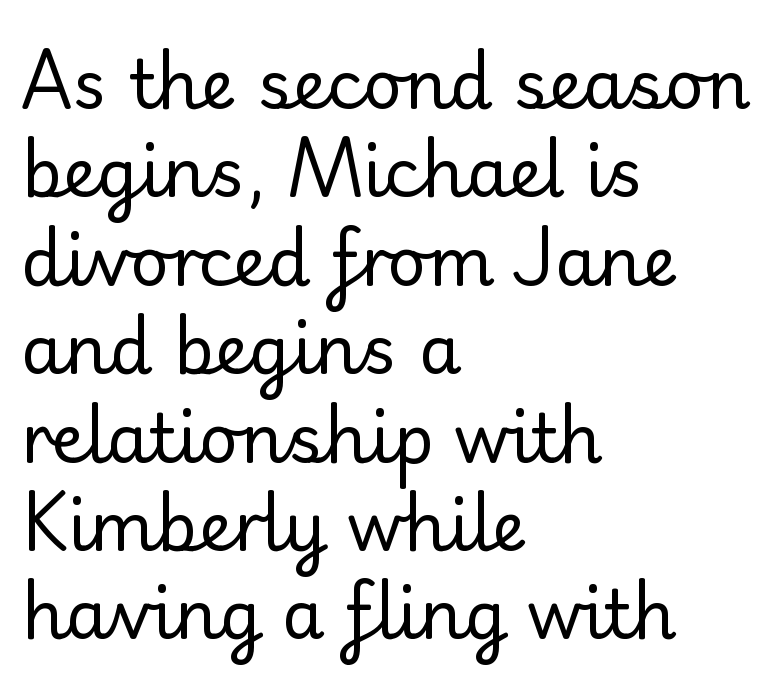
The image shows 68 px regular-weight sans-serif type, upright; set left-aligned, normal line spacing (1.3x), normal letter spacing, not underlined; low stroke contrast and a small x-height.
